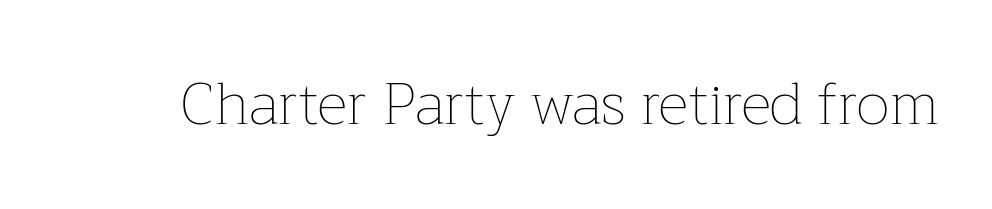
{"italic": "no", "bold": "no", "weight": "thin", "width": "normal", "stroke_contrast": "low", "x_height": "medium", "monospaced": "no", "underline": "no", "letter_spacing": "normal", "letter_spacing_em": 0.0, "glyph_px": 59}
